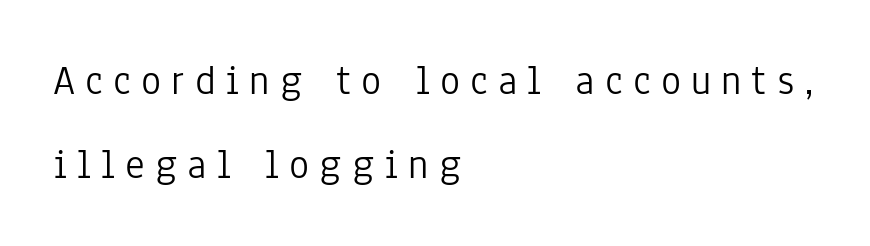
{"serif": "no", "italic": "no", "bold": "no", "weight": "light", "width": "condensed", "stroke_contrast": "low", "x_height": "medium", "monospaced": "no", "underline": "no", "align": "left", "line_spacing": "loose", "line_spacing_ratio": 2.01, "letter_spacing": "wide", "letter_spacing_em": 0.24, "glyph_px": 42}
